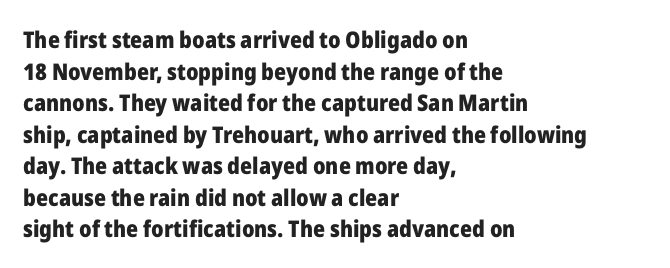
Q: Is the text bold? A: Yes.
Q: Is the text italic (slanted)? A: No, it is upright.
Q: Is the text underlined? A: No.
Q: How is the paragraph aligned? A: Left-aligned.
Q: Is the spacing between letters normal or unusually wide? A: Normal.
Q: Is the spacing between lines tight, normal or loose? A: Normal.
